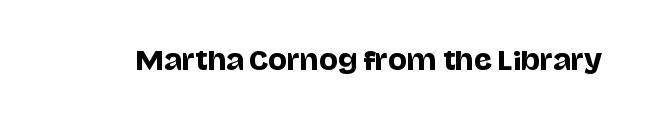
If you drew a line through each stem, it would be perfectly vertical. Characters follow at the spacing the type designer built in. The words here are not underlined.
